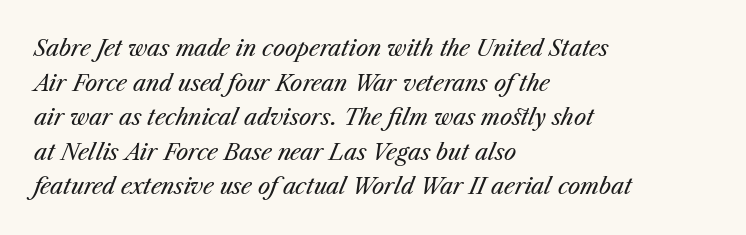
Words appear dense and cohesive because spacing is normal. Check the space under the baseline: it is left empty. Where is the straight margin? On the left. The rendering uses a moderate line-height, typical for paragraphs. No extra ink here — the face is not bold. The font's italic variant was chosen for this text.
